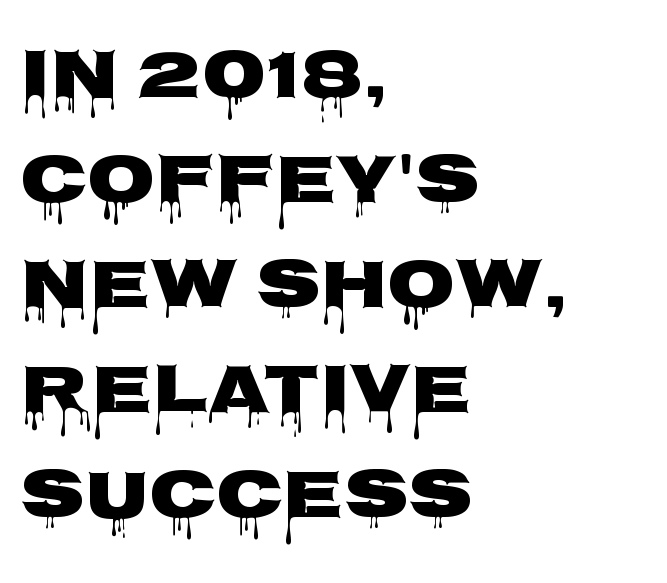
The image shows 70 px wide sans-serif type, upright; set left-aligned, normal line spacing (1.5x), normal letter spacing, not underlined; low stroke contrast and a large x-height.
